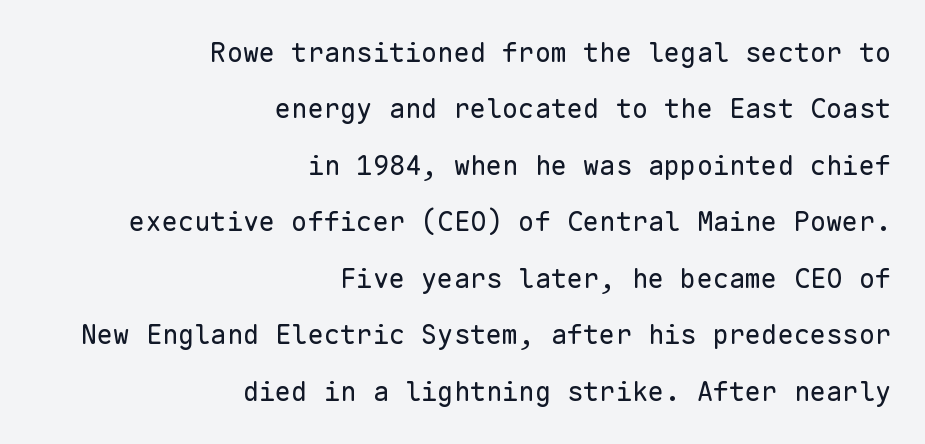
Designer's note — italics off, roman on. Weight: regular or lighter. What stands out about the letter spacing? Nothing — it is the standard amount. Underlining? Definitely not there. The lines in this sample share a right terminus and differ only in where they begin.
